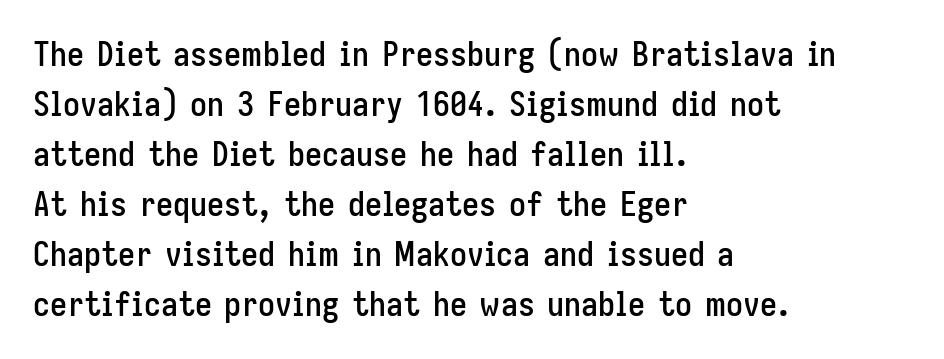
Q: Is the text italic (slanted)? A: No, it is upright.
Q: Is the typeface a serif or a sans-serif typeface? A: Sans-serif.
Q: Is the text underlined? A: No.
Q: How is the paragraph aligned? A: Left-aligned.
Q: Is the spacing between letters normal or unusually wide? A: Normal.
Q: Is the spacing between lines tight, normal or loose? A: Normal.
Q: Width (condensed, normal, or wide)? A: Condensed.
Q: Stroke contrast? A: Low.
Q: x-height? A: Medium.
Q: Monospaced? A: No.
